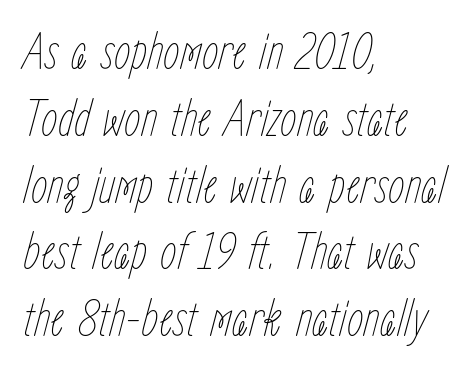
Underlining? Definitely not there. Emphasis-style slanted type is in use. The lines sit at an ordinary, default distance from one another. All the whitespace from short lines collects on the right. Unbolded letterforms with no extra heft.
